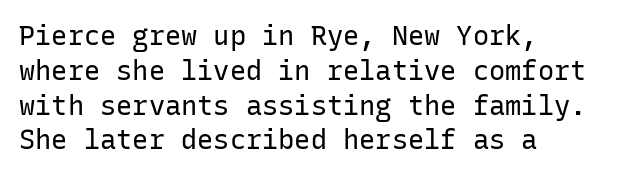
The image shows 27 px text type, upright; set left-aligned, normal line spacing (1.29x), normal letter spacing, not underlined.
